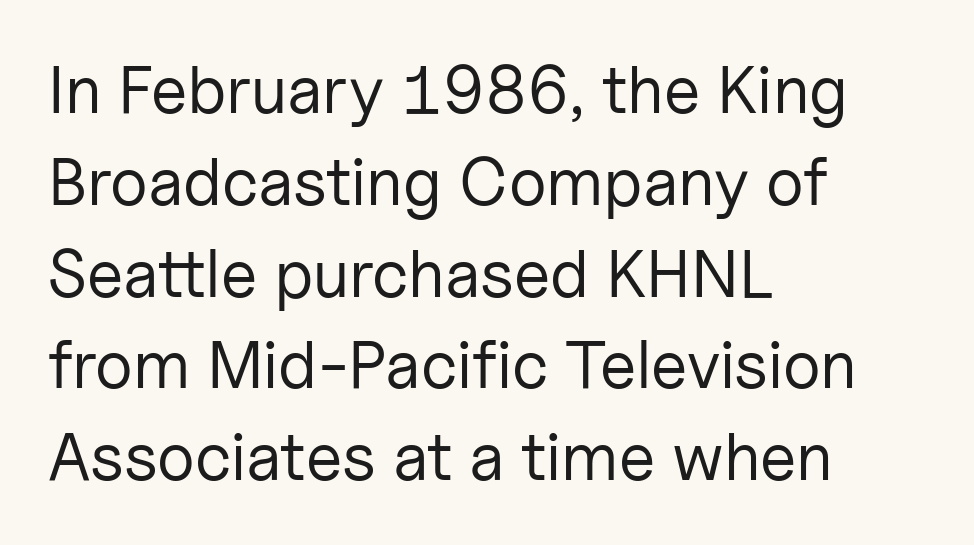
Q: Is the text bold? A: No.
Q: Is the text italic (slanted)? A: No, it is upright.
Q: Is the typeface a serif or a sans-serif typeface? A: Sans-serif.
Q: Is the text underlined? A: No.
Q: How is the paragraph aligned? A: Left-aligned.
Q: Is the spacing between letters normal or unusually wide? A: Normal.
Q: Is the spacing between lines tight, normal or loose? A: Normal.
Q: Width (condensed, normal, or wide)? A: Normal.
Q: Stroke contrast? A: Low.
Q: x-height? A: Medium.
Q: Monospaced? A: No.
